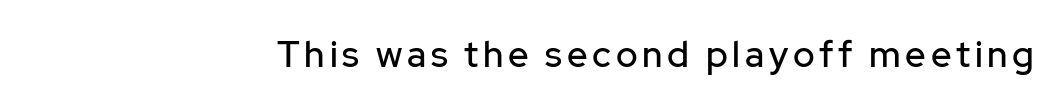
Q: Is the text italic (slanted)? A: No, it is upright.
Q: Is the typeface a serif or a sans-serif typeface? A: Sans-serif.
Q: Is the text underlined? A: No.
Q: Width (condensed, normal, or wide)? A: Normal.
Q: Stroke contrast? A: Low.
Q: x-height? A: Medium.
Q: Monospaced? A: No.
